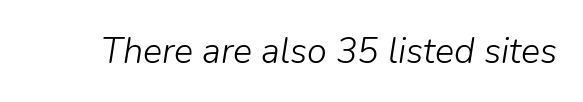
The space directly below the letters is spotless. Nobody touched the tracking dial on this one. Quick note: italic. Proportional: the letters do not fall into vertical columns.
